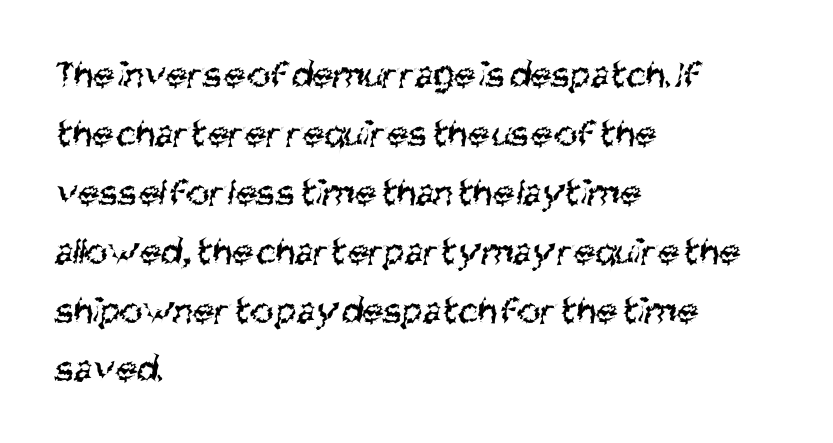
Q: Is the text bold? A: No.
Q: Is the typeface a serif or a sans-serif typeface? A: Sans-serif.
Q: Is the text underlined? A: No.
Q: How is the paragraph aligned? A: Left-aligned.
Q: Is the spacing between letters normal or unusually wide? A: Normal.
Q: Is the spacing between lines tight, normal or loose? A: Normal.
Q: Width (condensed, normal, or wide)? A: Condensed.
Q: Stroke contrast? A: Medium.
Q: x-height? A: Large.
Q: Monospaced? A: No.
